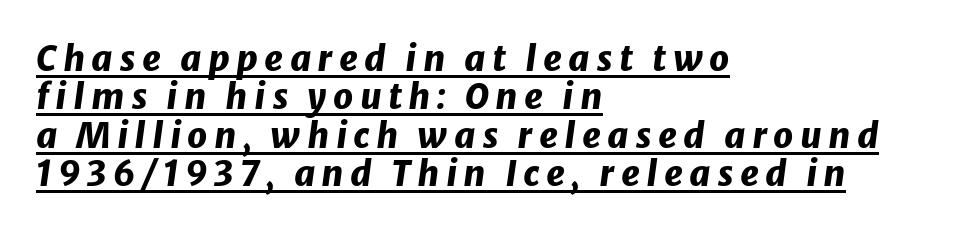
The image shows 35 px heavy type, italic (leaning right); set left-aligned, tight line spacing (1.1x), underlined; low stroke contrast and a medium x-height.
